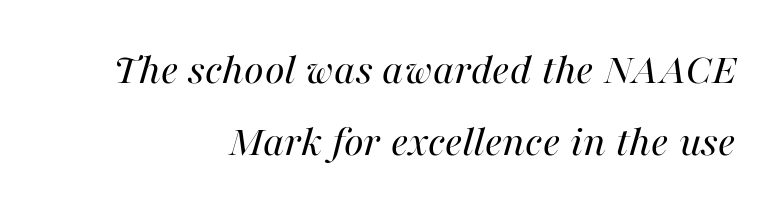
{"italic": "yes", "lean": "right", "slant_degrees": 16, "bold": "no", "weight": "regular", "width": "normal", "stroke_contrast": "high", "x_height": "medium", "monospaced": "no", "underline": "no", "align": "right", "line_spacing": "normal", "line_spacing_ratio": 1.6, "letter_spacing": "normal", "letter_spacing_em": 0.0, "glyph_px": 45}
